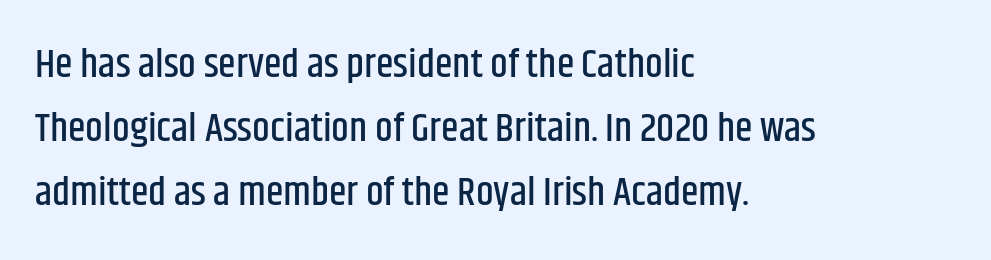
Unmarked baselines from the first word to the last. Which margin do the lines hug? The left one — the right edge is uneven. To sum up the face: it is a sans, with no serifs. A roman cut, with each character standing at attention. What stands out about the letter spacing? Nothing — it is the standard amount.
